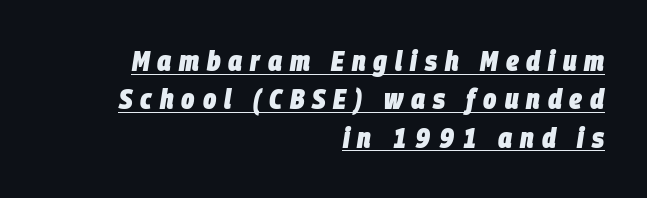
Q: Is the text bold? A: Yes.
Q: Is the text italic (slanted)? A: Yes, it leans right by about 9 degrees.
Q: Is the text underlined? A: Yes.
Q: How is the paragraph aligned? A: Right-aligned.
Q: Is the spacing between letters normal or unusually wide? A: Unusually wide.
Q: Is the spacing between lines tight, normal or loose? A: Normal.
Q: Width (condensed, normal, or wide)? A: Condensed.
Q: Stroke contrast? A: Low.
Q: x-height? A: Large.
Q: Monospaced? A: No.
